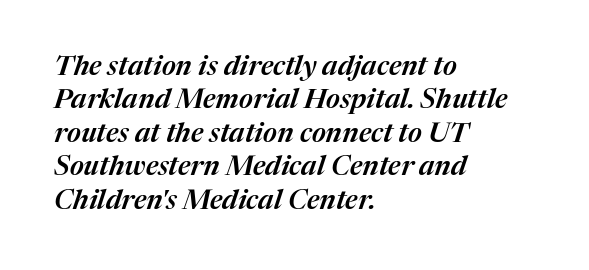
{"italic": "yes", "lean": "right", "slant_degrees": 17, "underline": "no", "align": "left", "line_spacing_ratio": 1.24, "letter_spacing": "normal", "letter_spacing_em": 0.0, "glyph_px": 27}
